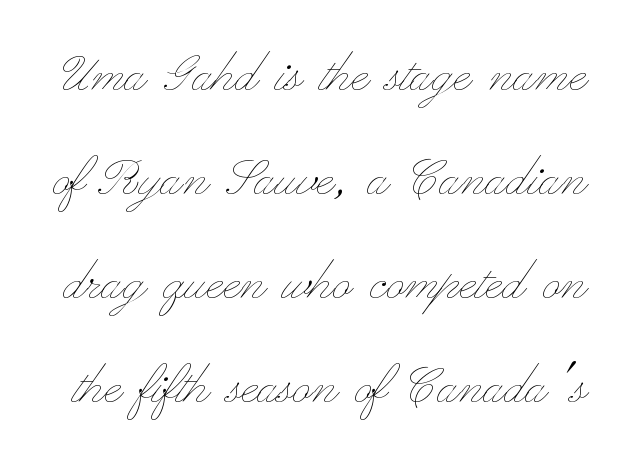
{"bold": "no", "weight": "thin", "width": "wide", "stroke_contrast": "low", "x_height": "small", "monospaced": "no", "underline": "no", "line_spacing": "normal", "line_spacing_ratio": 1.68, "letter_spacing": "normal", "letter_spacing_em": 0.0, "glyph_px": 62}
